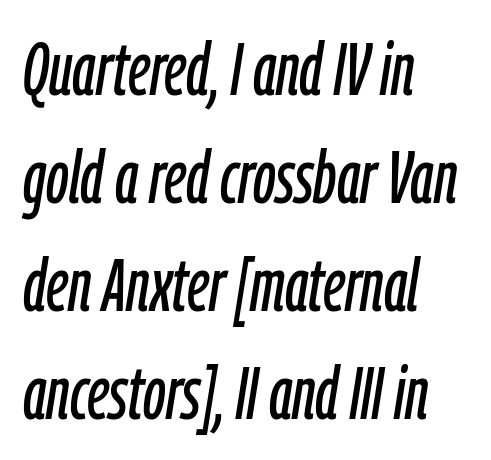
{"italic": "yes", "lean": "right", "slant_degrees": 9, "width": "condensed", "stroke_contrast": "low", "x_height": "medium", "monospaced": "no", "underline": "no", "align": "left", "line_spacing": "normal", "line_spacing_ratio": 1.46, "letter_spacing": "normal", "letter_spacing_em": 0.0, "glyph_px": 74}
